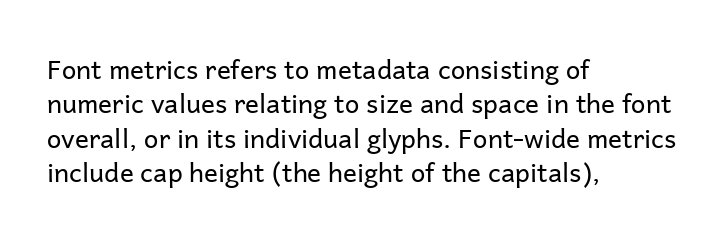
{"italic": "no", "bold": "no", "underline": "no", "align": "left", "line_spacing": "normal", "line_spacing_ratio": 1.32, "letter_spacing": "normal", "letter_spacing_em": 0.0, "glyph_px": 26}
